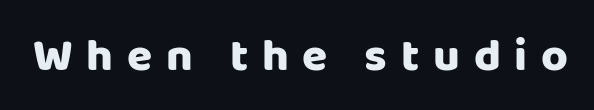
These lines are rendered in a variable-pitch font. The passage shown has open, widely tracked lettering throughout. Letters rest on an invisible, unmarked baseline. Italic? Not at all — the glyphs are vertical. The characters display no serif detailing; their extremities are plain.
